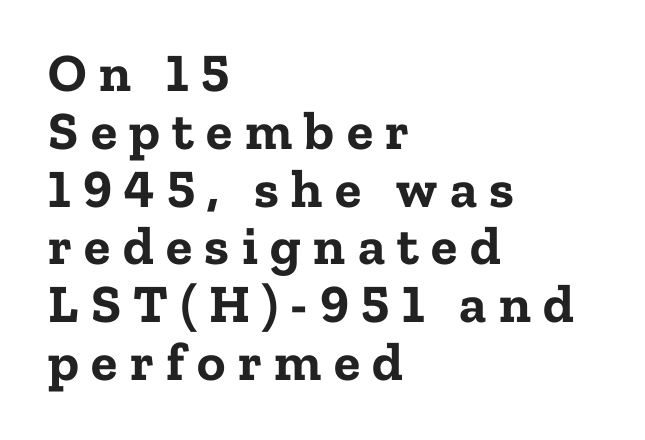
{"serif": "yes", "italic": "no", "bold": "yes", "weight": "bold", "width": "normal", "stroke_contrast": "low", "x_height": "medium", "monospaced": "no", "underline": "no", "align": "left", "line_spacing": "tight", "line_spacing_ratio": 1.07, "letter_spacing": "wide", "letter_spacing_em": 0.23, "glyph_px": 54}
